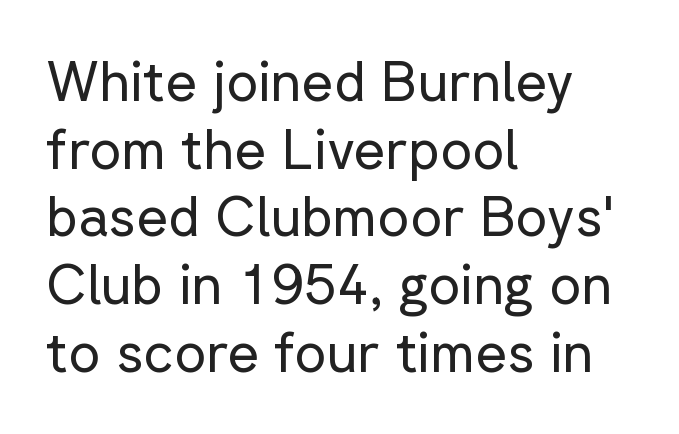
Q: Is the text bold? A: No.
Q: Is the text italic (slanted)? A: No, it is upright.
Q: Is the typeface a serif or a sans-serif typeface? A: Sans-serif.
Q: Is the text underlined? A: No.
Q: How is the paragraph aligned? A: Left-aligned.
Q: Is the spacing between letters normal or unusually wide? A: Normal.
Q: Width (condensed, normal, or wide)? A: Normal.
Q: Stroke contrast? A: Low.
Q: x-height? A: Medium.
Q: Monospaced? A: No.
